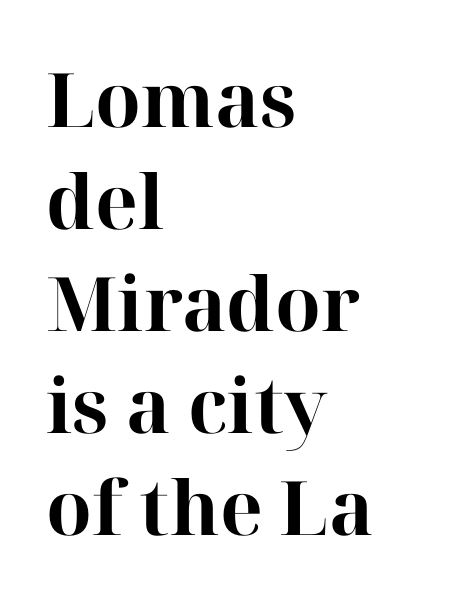
Honestly, there is no underline to notice here at all. Ascenders rise straight up at ninety degrees. Letter spacing: default. Typesetter's note: full bold, strokes at maximum text heaviness. Successive baselines arrive at the customary interval.
